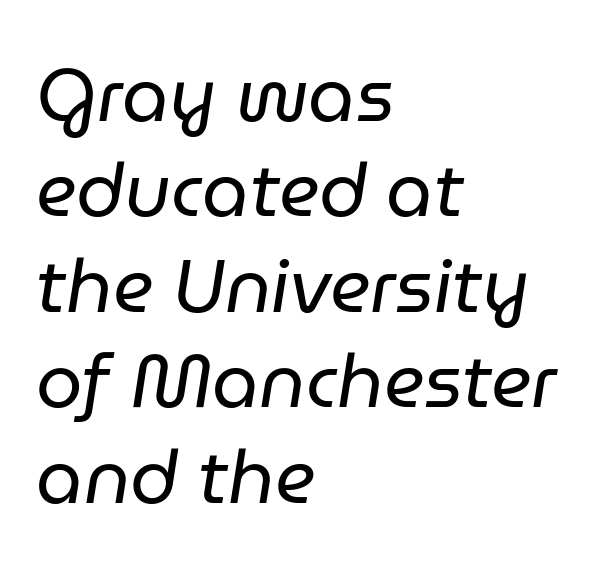
Which margin do the lines hug? The left one — the right edge is uneven. Vertical stems look standard width or narrower in stroke. Any mark beneath the type? The region is blank. Is this a fixed-width face? No — the glyphs have proportional, varying widths. The gaps between neighbouring characters are ordinary and unremarkable. A normal amount of white space separates one row of letters from the next.
